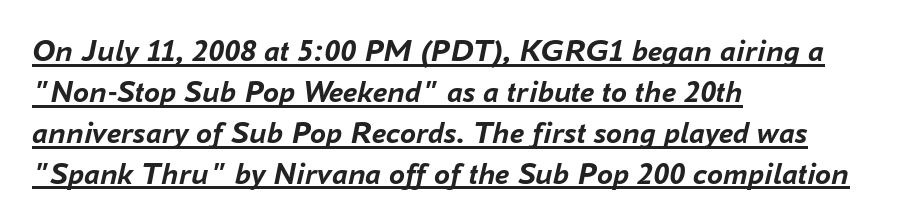
{"italic": "yes", "lean": "right", "slant_degrees": 16, "bold": "yes", "weight": "semibold", "width": "normal", "stroke_contrast": "low", "x_height": "medium", "monospaced": "no", "underline": "yes", "align": "left", "line_spacing": "normal", "line_spacing_ratio": 1.28, "letter_spacing": "normal", "letter_spacing_em": 0.0, "glyph_px": 32}
